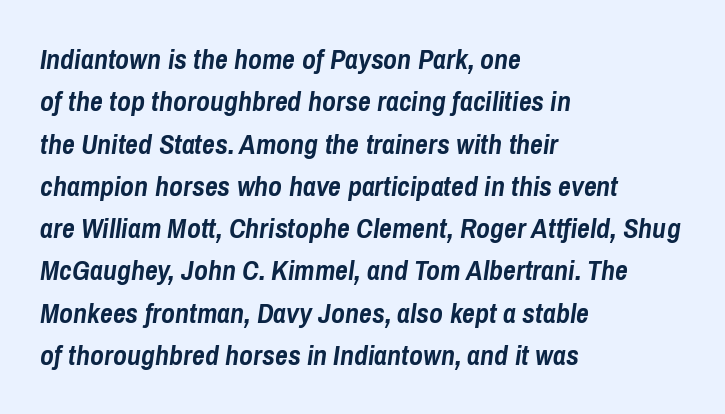
The image shows 28 px semibold, condensed type, italic (leaning right); set left-aligned, normal line spacing (1.51x), normal letter spacing, not underlined; low stroke contrast and a medium x-height.
